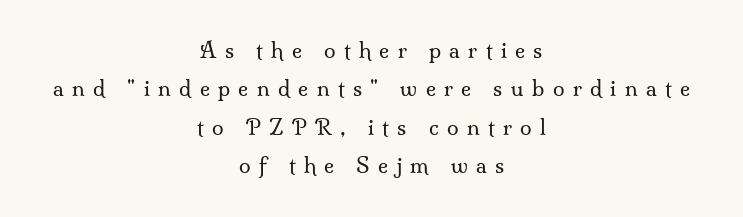
Horizontal alignment here is central, giving a formal, balanced look. Italic? Not at all — the glyphs are vertical. Clear beneath every line of the passage. The typeface has the unassuming heft of standard copy or less. This rendering widens character spacing well past its baseline value.
